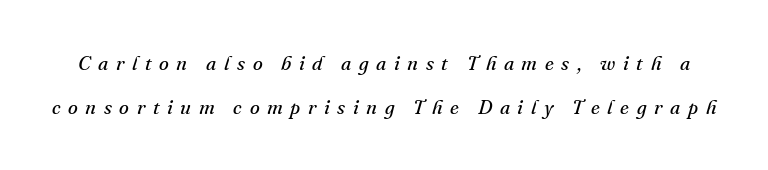
The image shows 20 px text type, italic (leaning right); set loose line spacing (2.19x), unusually wide letter spacing (+0.38 em), not underlined.
